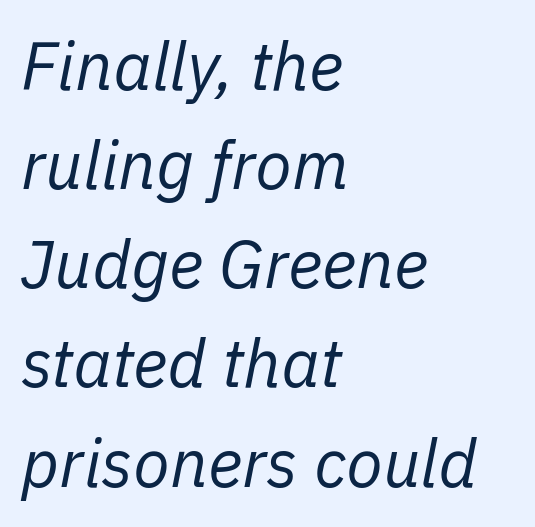
Q: Is the text bold? A: No.
Q: Is the text italic (slanted)? A: Yes, it leans right by about 11 degrees.
Q: Is the text underlined? A: No.
Q: How is the paragraph aligned? A: Left-aligned.
Q: Is the spacing between letters normal or unusually wide? A: Normal.
Q: Is the spacing between lines tight, normal or loose? A: Normal.
Q: Width (condensed, normal, or wide)? A: Normal.
Q: Stroke contrast? A: Low.
Q: x-height? A: Medium.
Q: Monospaced? A: No.
